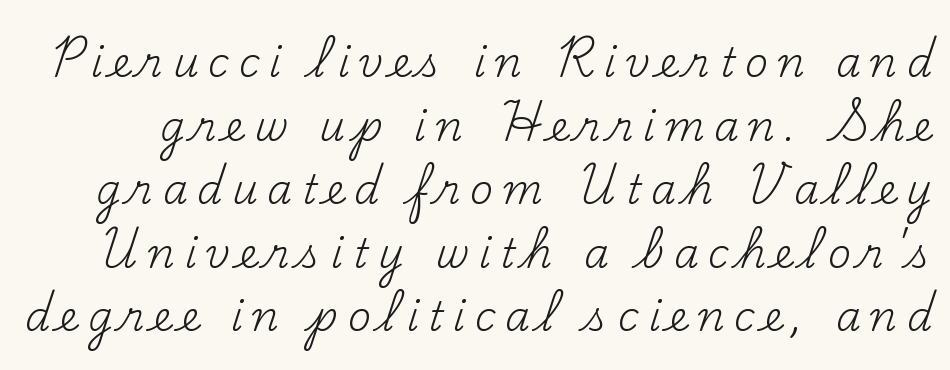
The image shows 40 px regular-weight serif type; set normal line spacing (1.59x), unusually wide letter spacing (+0.24 em), not underlined; medium stroke contrast and a small x-height.
